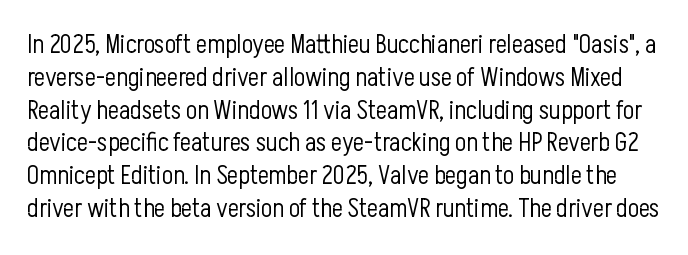
The image shows 26 px text type, upright; set normal line spacing (1.26x), normal letter spacing, not underlined.
